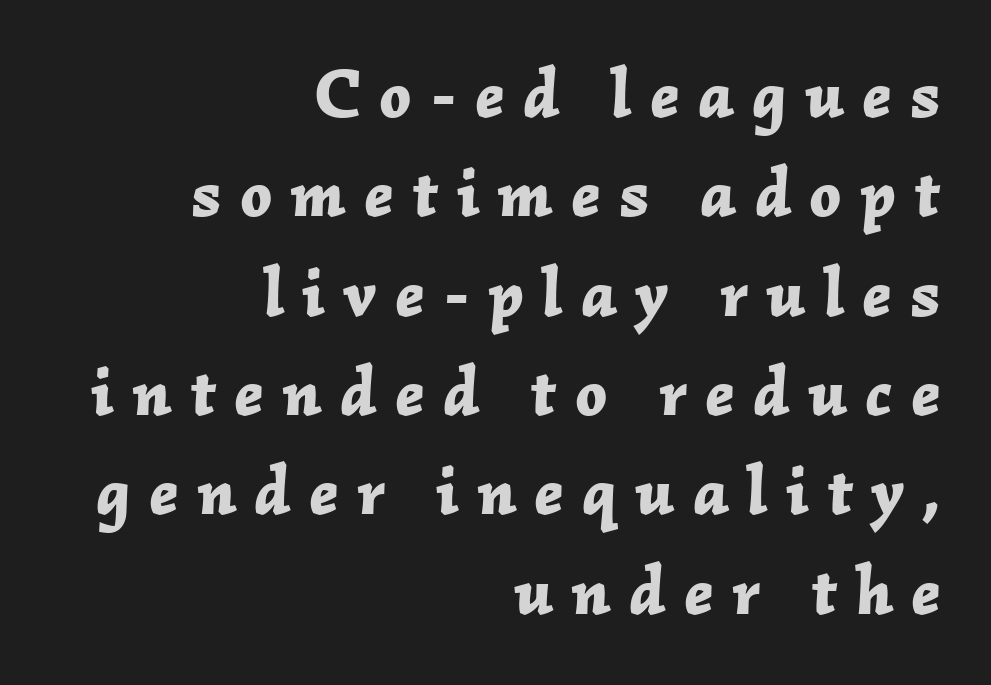
Q: Is the text bold? A: Yes.
Q: Is the text italic (slanted)? A: Yes, it leans right by about 2 degrees.
Q: Is the text underlined? A: No.
Q: How is the paragraph aligned? A: Right-aligned.
Q: Is the spacing between letters normal or unusually wide? A: Unusually wide.
Q: Is the spacing between lines tight, normal or loose? A: Normal.
Q: Width (condensed, normal, or wide)? A: Normal.
Q: Stroke contrast? A: Low.
Q: x-height? A: Medium.
Q: Monospaced? A: No.
